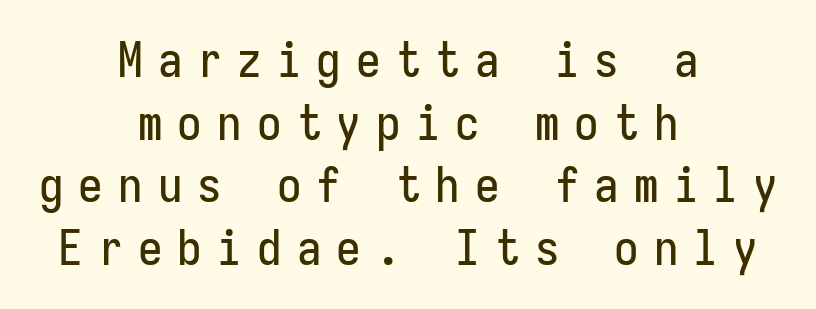
Q: Is the text italic (slanted)? A: No, it is upright.
Q: Is the typeface a serif or a sans-serif typeface? A: Sans-serif.
Q: Is the text underlined? A: No.
Q: How is the paragraph aligned? A: Centered.
Q: Is the spacing between letters normal or unusually wide? A: Unusually wide.
Q: Is the spacing between lines tight, normal or loose? A: Normal.
Q: Width (condensed, normal, or wide)? A: Condensed.
Q: Stroke contrast? A: Low.
Q: x-height? A: Medium.
Q: Monospaced? A: Yes.
